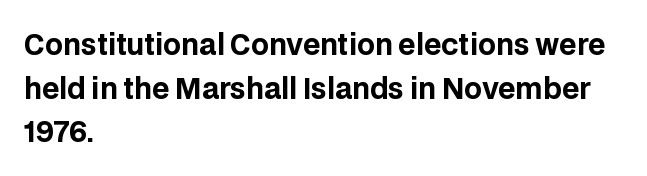
Type without underlining. Vertically, the passage feels balanced, rows spaced as you'd expect. Looks like regular typesetting: each glyph gets only the width it needs. The line texture is even and compact thanks to regular tracking. Each letter's strokes conclude bluntly, with no projecting serifs. Does the weight exceed regular? Yes, all the way to bold.
